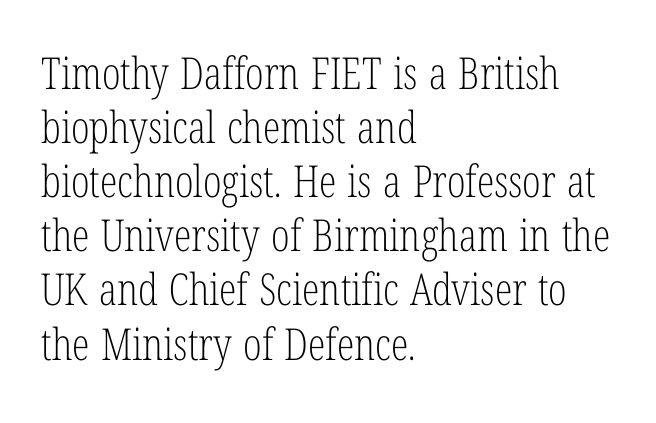
{"serif": "yes", "italic": "no", "bold": "no", "weight": "light", "width": "condensed", "stroke_contrast": "low", "x_height": "medium", "monospaced": "no", "underline": "no", "align": "left", "line_spacing_ratio": 1.23, "letter_spacing": "normal", "letter_spacing_em": 0.0, "glyph_px": 44}
